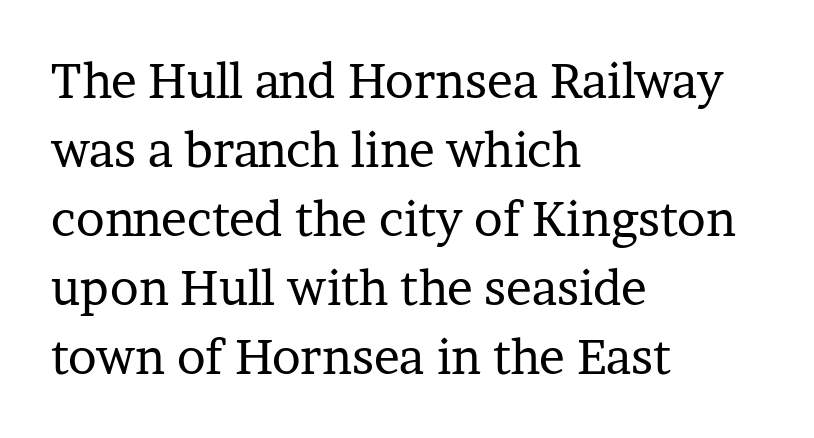
The image shows 48 px regular-weight serif type, upright; set left-aligned, normal line spacing (1.44x), normal letter spacing, not underlined; low stroke contrast and a medium x-height.
